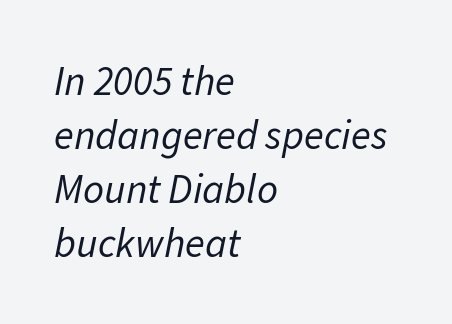
The face used here is rendered with its standard letterfit. Nobody drew a line under any word here. The typeface has the unassuming heft of standard copy or less. When letters slant like this, we call the style italic.
